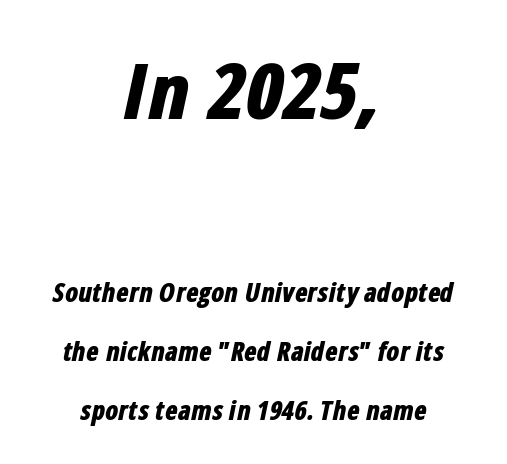
Q: Is the text bold? A: Yes.
Q: Is the text italic (slanted)? A: Yes, it leans right by about 12 degrees.
Q: Is the text underlined? A: No.
Q: How is the paragraph aligned? A: Centered.
Q: Is the spacing between letters normal or unusually wide? A: Normal.
Q: Is the spacing between lines tight, normal or loose? A: Loose.
Q: Which block of text is set in a larger size, the first (top) or the second (bottom)? A: The first (top) one.
Q: Width (condensed, normal, or wide)? A: Condensed.
Q: Stroke contrast? A: Low.
Q: x-height? A: Medium.
Q: Monospaced? A: No.
